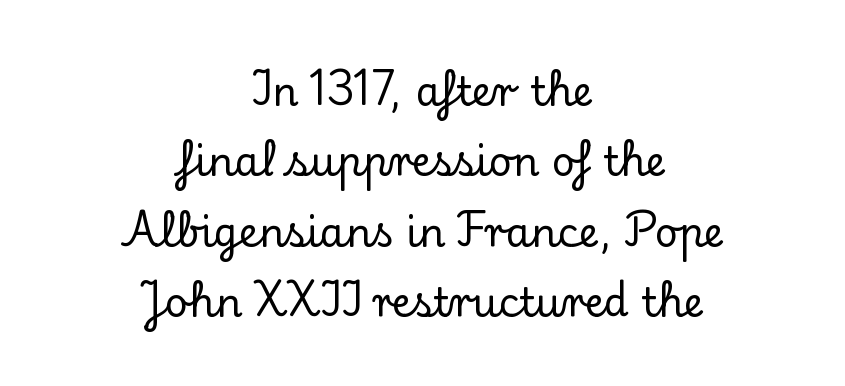
The image shows 40 px serif type, upright; set centered, line spacing 1.76x, normal letter spacing, not underlined; low stroke contrast and a small x-height.
